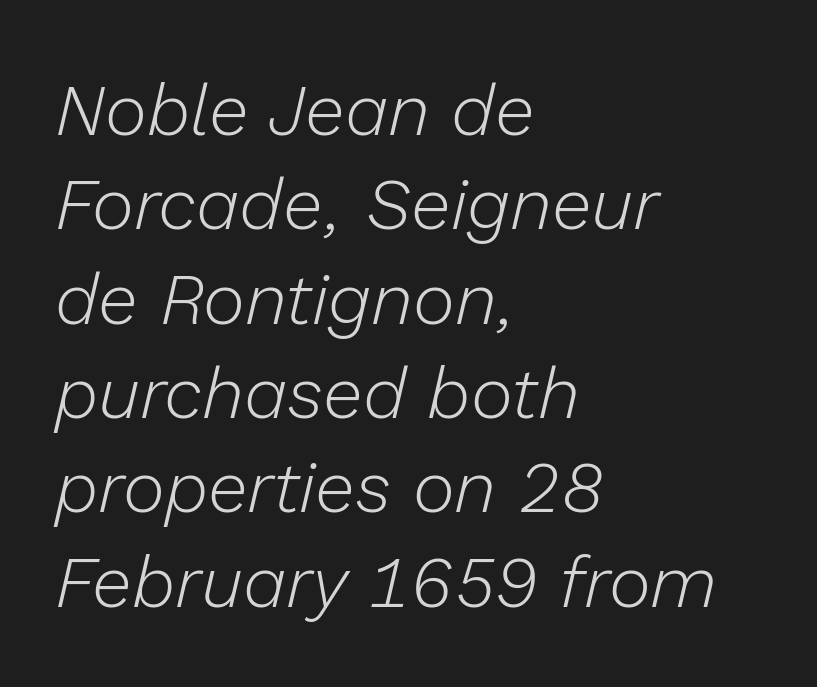
The image shows 72 px light type, italic (leaning right); set left-aligned, normal line spacing (1.31x), normal letter spacing, not underlined; low stroke contrast and a medium x-height.
